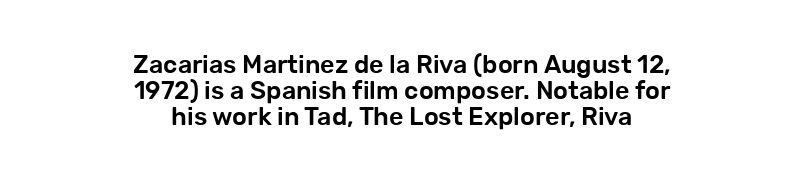
Q: Is the text italic (slanted)? A: No, it is upright.
Q: Is the text underlined? A: No.
Q: How is the paragraph aligned? A: Centered.
Q: Is the spacing between letters normal or unusually wide? A: Normal.
Q: Is the spacing between lines tight, normal or loose? A: Tight.
